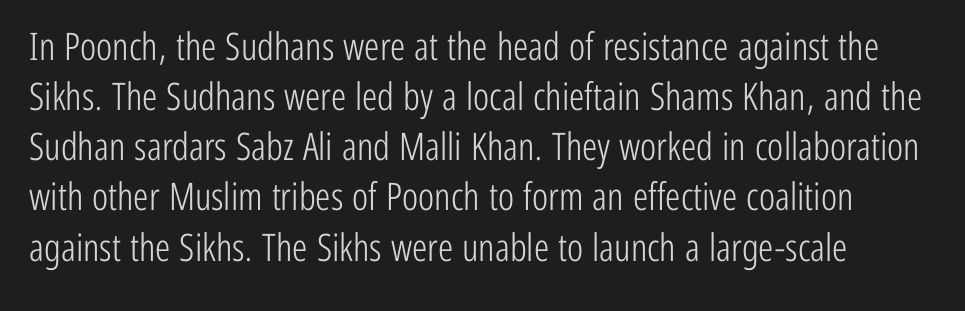
{"serif": "no", "italic": "no", "bold": "no", "weight": "light", "width": "condensed", "stroke_contrast": "low", "x_height": "medium", "monospaced": "no", "underline": "no", "line_spacing": "normal", "line_spacing_ratio": 1.32, "letter_spacing": "normal", "letter_spacing_em": 0.0, "glyph_px": 38}
